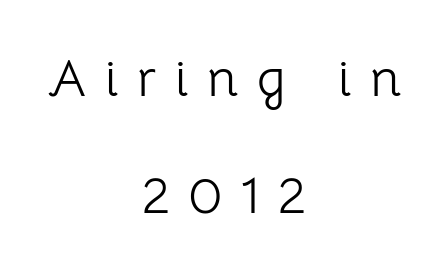
Q: Is the text bold? A: No.
Q: Is the text italic (slanted)? A: No, it is upright.
Q: Is the typeface a serif or a sans-serif typeface? A: Sans-serif.
Q: Is the text underlined? A: No.
Q: How is the paragraph aligned? A: Centered.
Q: Is the spacing between letters normal or unusually wide? A: Unusually wide.
Q: Is the spacing between lines tight, normal or loose? A: Loose.
Q: Width (condensed, normal, or wide)? A: Normal.
Q: Stroke contrast? A: Low.
Q: x-height? A: Medium.
Q: Monospaced? A: No.
